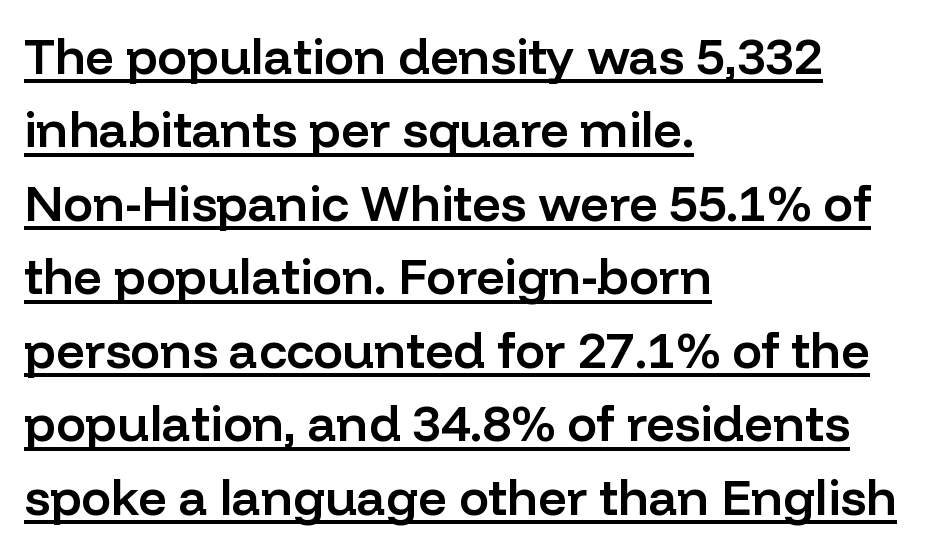
The image shows 50 px semibold sans-serif type, upright; set left-aligned, normal line spacing (1.47x), normal letter spacing, underlined; low stroke contrast and a medium x-height.
